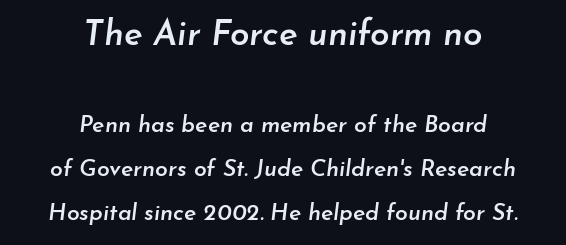
The image shows 35 px semibold type, italic (leaning right); set centered, loose line spacing (1.93x), normal letter spacing, not underlined; the first (top) block is 1.52x larger; low stroke contrast and a small x-height.
